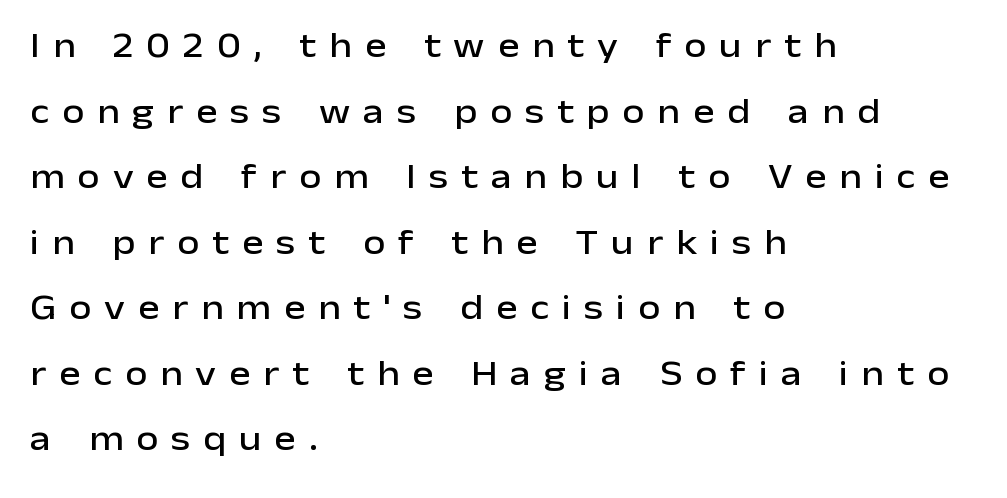
The image shows 36 px sans-serif type, upright; set left-aligned, line spacing 1.82x, unusually wide letter spacing (+0.36 em), not underlined; low stroke contrast and a medium x-height.
